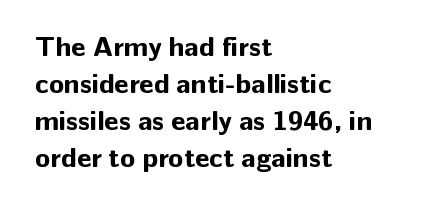
{"serif": "no", "italic": "no", "bold": "yes", "weight": "bold", "width": "normal", "stroke_contrast": "low", "x_height": "medium", "monospaced": "no", "underline": "no", "align": "left", "line_spacing": "normal", "line_spacing_ratio": 1.32, "letter_spacing": "normal", "letter_spacing_em": 0.0, "glyph_px": 28}
